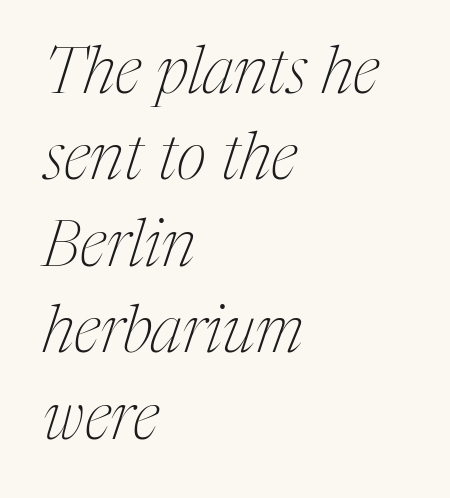
{"serif": "yes", "italic": "yes", "lean": "right", "slant_degrees": 17, "bold": "no", "weight": "thin", "width": "condensed", "stroke_contrast": "medium", "x_height": "medium", "monospaced": "no", "underline": "no", "align": "left", "line_spacing": "normal", "line_spacing_ratio": 1.33, "letter_spacing": "normal", "letter_spacing_em": 0.0, "glyph_px": 65}
